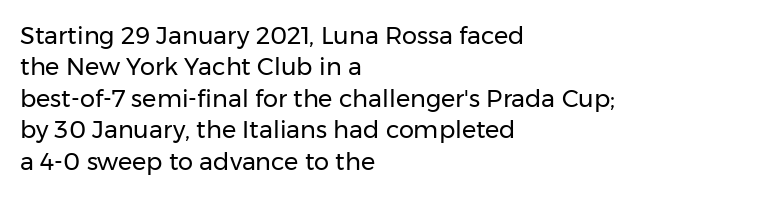
Q: Is the text bold? A: No.
Q: Is the text italic (slanted)? A: No, it is upright.
Q: Is the text underlined? A: No.
Q: How is the paragraph aligned? A: Left-aligned.
Q: Is the spacing between letters normal or unusually wide? A: Normal.
Q: Is the spacing between lines tight, normal or loose? A: Normal.
